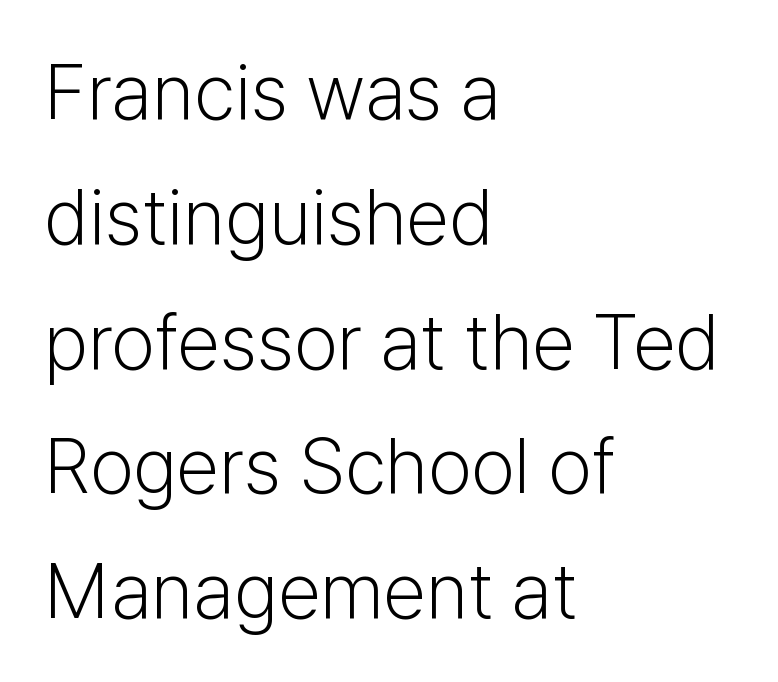
The image shows 78 px light sans-serif type, upright; set left-aligned, normal line spacing (1.6x), normal letter spacing, not underlined; low stroke contrast and a medium x-height.
